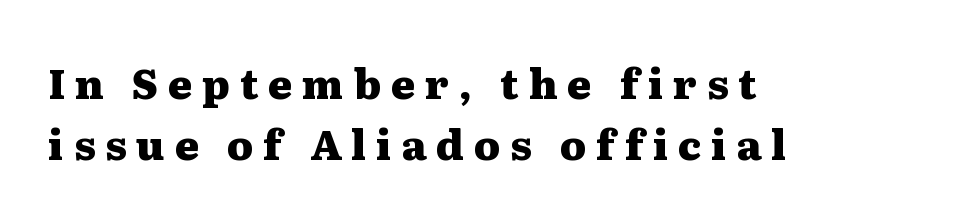
Reading down the block, your eye returns to a fixed left position each line. Decoration check: the copy has no underline. Ordinary non-slanted type is in use. Spacing verdict: proportional, widths tailored to each character. Words appear elongated and porous because spacing is wide.
